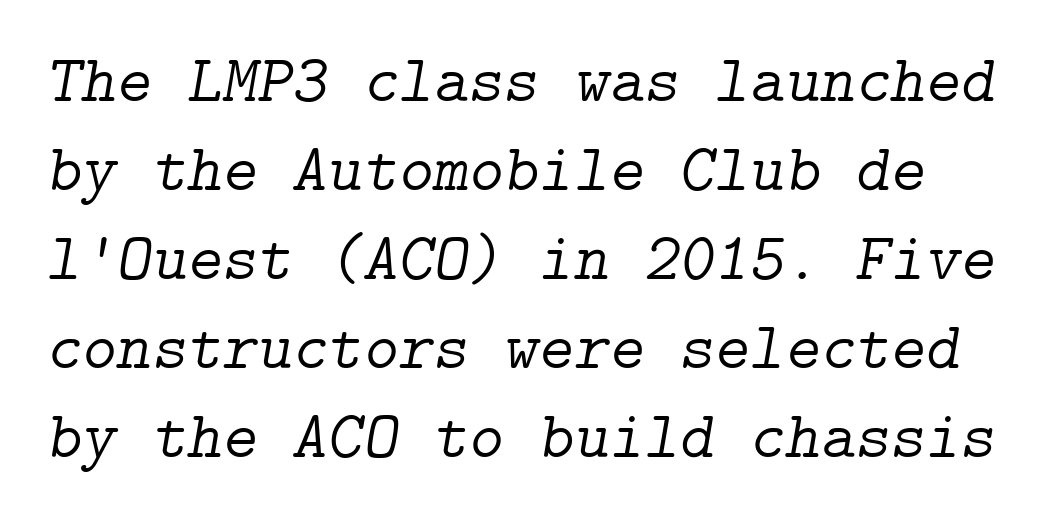
This rendering leaves character spacing at its baseline value. Unlike a clean sans, this face finishes its strokes with serifs. The string is rendered with underlining switched off. A typesetter would call this leading conventional body-copy spacing.
